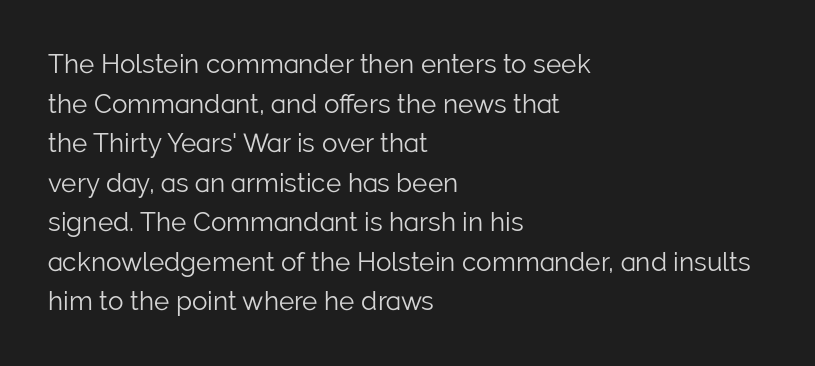
The block of text has a typical density, with ordinary space between rows. The line texture is even and compact thanks to regular tracking. Nothing heavy about these letters — not bold at all. Which margin do the lines hug? The left one — the right edge is uneven.
